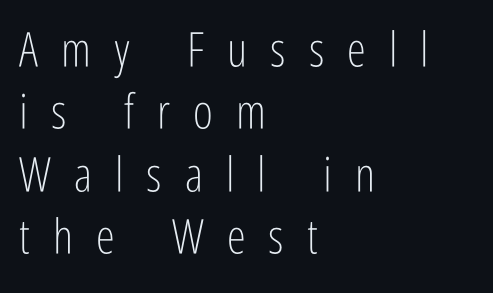
Q: Is the text bold? A: No.
Q: Is the text italic (slanted)? A: No, it is upright.
Q: Is the typeface a serif or a sans-serif typeface? A: Sans-serif.
Q: Is the text underlined? A: No.
Q: How is the paragraph aligned? A: Left-aligned.
Q: Is the spacing between letters normal or unusually wide? A: Unusually wide.
Q: Is the spacing between lines tight, normal or loose? A: Normal.
Q: Width (condensed, normal, or wide)? A: Condensed.
Q: Stroke contrast? A: Low.
Q: x-height? A: Medium.
Q: Monospaced? A: No.
